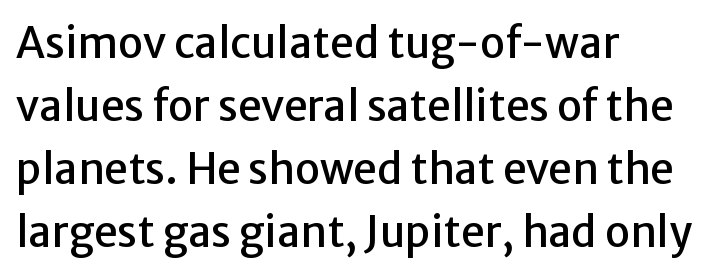
Q: Is the text italic (slanted)? A: No, it is upright.
Q: Is the typeface a serif or a sans-serif typeface? A: Sans-serif.
Q: Is the text underlined? A: No.
Q: How is the paragraph aligned? A: Left-aligned.
Q: Is the spacing between letters normal or unusually wide? A: Normal.
Q: Is the spacing between lines tight, normal or loose? A: Normal.
Q: Width (condensed, normal, or wide)? A: Normal.
Q: Stroke contrast? A: Low.
Q: x-height? A: Medium.
Q: Monospaced? A: No.
